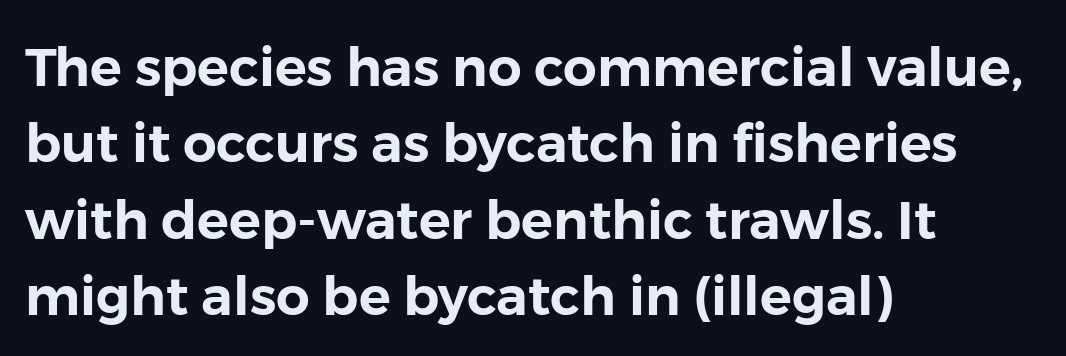
The image shows 53 px sans-serif type, upright; set left-aligned, normal line spacing (1.44x), normal letter spacing, not underlined; low stroke contrast and a medium x-height.
